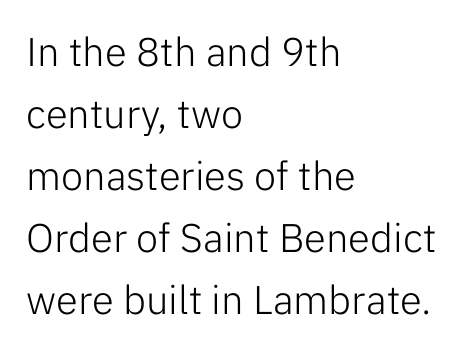
The image shows 40 px light sans-serif type, upright; set left-aligned, normal line spacing (1.55x), normal letter spacing, not underlined; low stroke contrast and a medium x-height.
